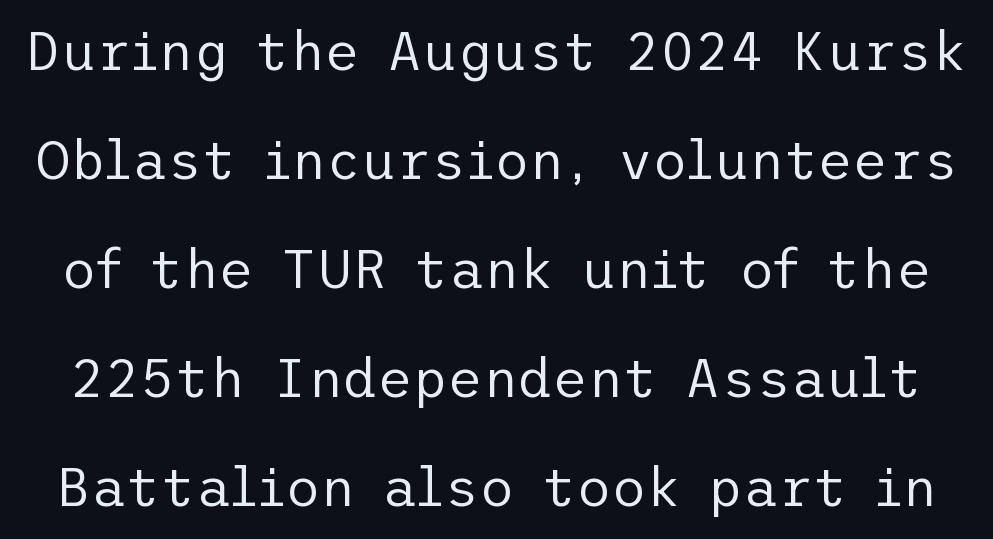
The image shows 54 px regular-weight sans-serif type, upright; set loose line spacing (2.02x), normal letter spacing, not underlined; low stroke contrast and a medium x-height.
